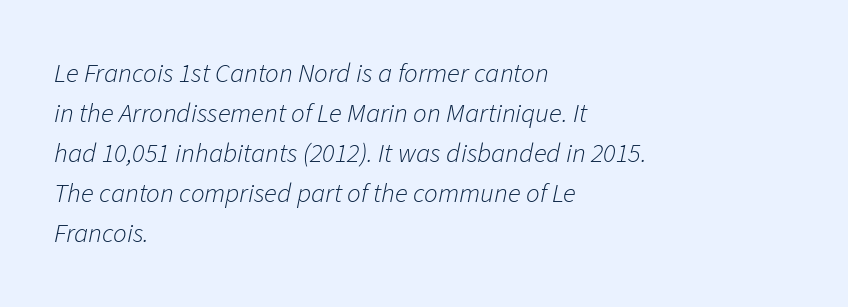
{"italic": "yes", "lean": "right", "slant_degrees": 11, "bold": "no", "underline": "no", "align": "left", "line_spacing": "normal", "line_spacing_ratio": 1.48, "letter_spacing": "normal", "letter_spacing_em": 0.0, "glyph_px": 27}
